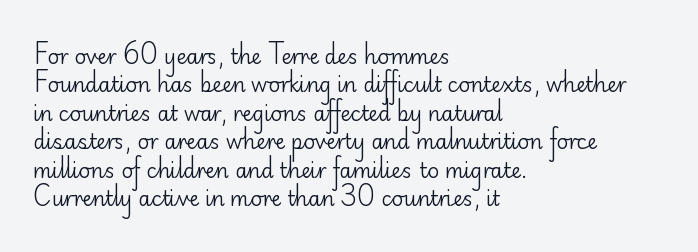
Q: Is the text bold? A: No.
Q: Is the text italic (slanted)? A: No, it is upright.
Q: Is the text underlined? A: No.
Q: How is the paragraph aligned? A: Left-aligned.
Q: Is the spacing between letters normal or unusually wide? A: Normal.
Q: Is the spacing between lines tight, normal or loose? A: Normal.
